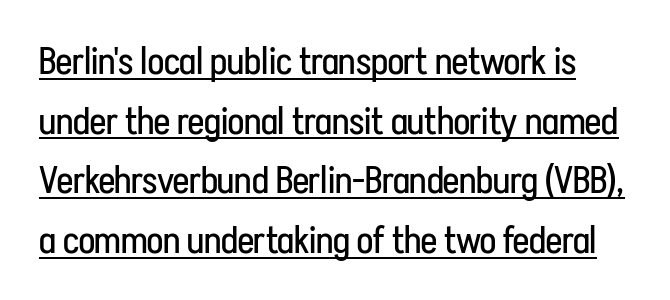
Q: Is the text bold? A: No.
Q: Is the text italic (slanted)? A: No, it is upright.
Q: Is the typeface a serif or a sans-serif typeface? A: Sans-serif.
Q: Is the text underlined? A: Yes.
Q: Is the spacing between letters normal or unusually wide? A: Normal.
Q: Is the spacing between lines tight, normal or loose? A: Normal.
Q: Width (condensed, normal, or wide)? A: Condensed.
Q: Stroke contrast? A: Low.
Q: x-height? A: Medium.
Q: Monospaced? A: No.
